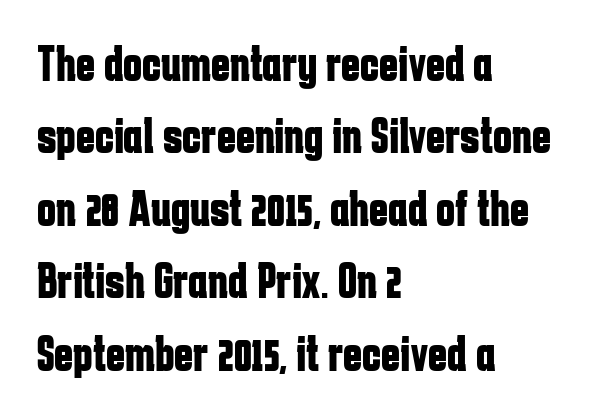
Looks like regular typesetting: each glyph gets only the width it needs. These lines were composed using upright roman letters. No extra tracking has been applied to these lines. The specimen omits any rule beneath the text block's lines. In terms of letterform style, serifs are entirely absent.
